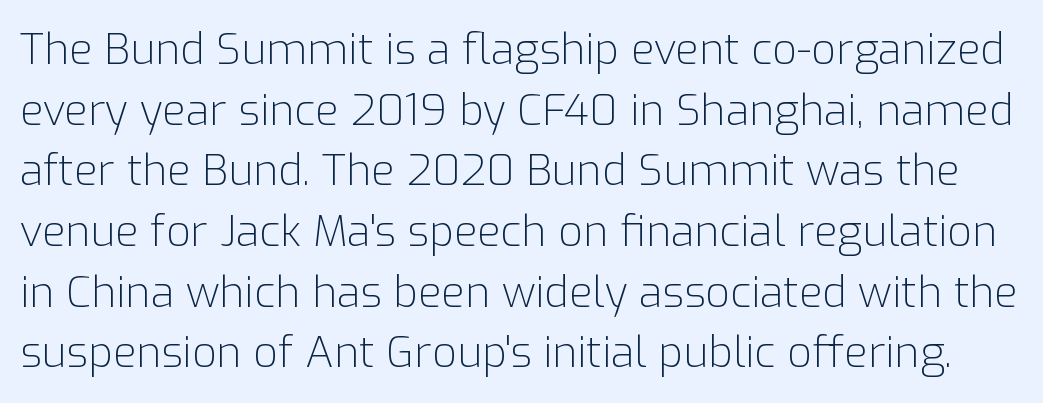
The rendering shows plain stroke endings on the letterforms — a sans-serif design. The rendering uses natural spacing where letterforms have individual widths. Italic: no, the glyphs are upright roman. The specimen omits any rule beneath the text block's lines. In terms of leading, this rendering sits right in the middle.
